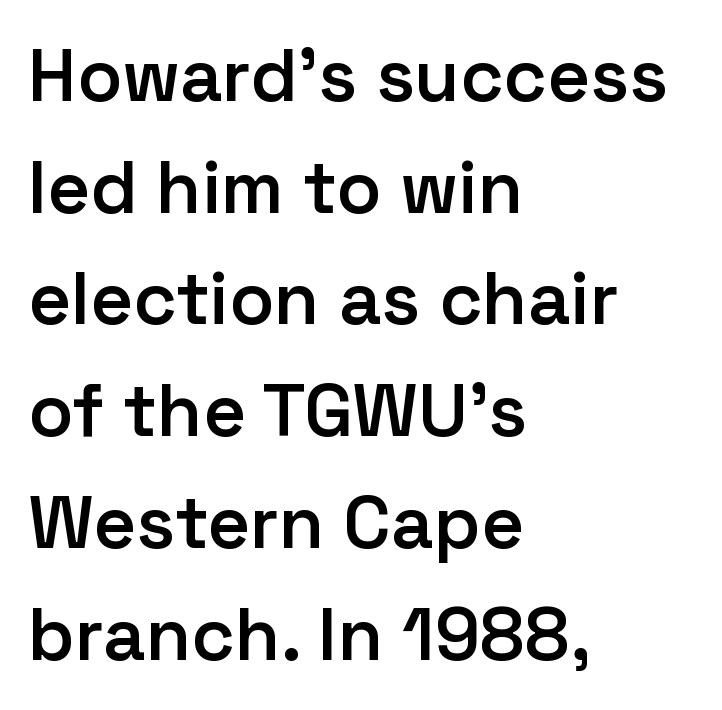
Q: Is the text bold? A: Semi-bold.
Q: Is the text italic (slanted)? A: No, it is upright.
Q: Is the typeface a serif or a sans-serif typeface? A: Sans-serif.
Q: Is the text underlined? A: No.
Q: How is the paragraph aligned? A: Left-aligned.
Q: Is the spacing between letters normal or unusually wide? A: Normal.
Q: Is the spacing between lines tight, normal or loose? A: Normal.
Q: Width (condensed, normal, or wide)? A: Normal.
Q: Stroke contrast? A: Low.
Q: x-height? A: Medium.
Q: Monospaced? A: No.
